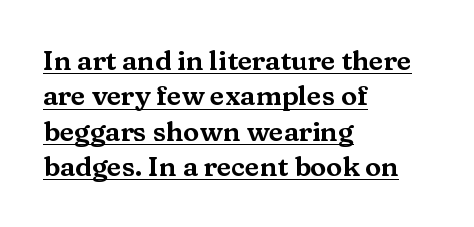
{"italic": "no", "underline": "yes", "align": "left", "line_spacing": "normal", "line_spacing_ratio": 1.31, "letter_spacing": "normal", "letter_spacing_em": 0.0, "glyph_px": 27}
